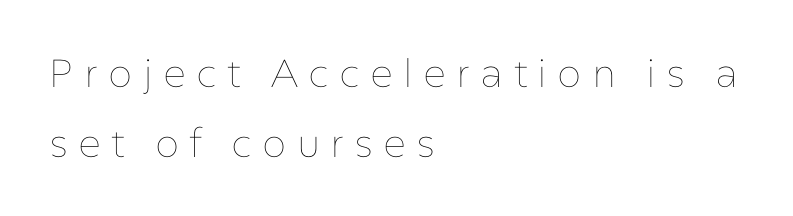
Varying glyph widths throughout — classic text-font behaviour. Posture: upright roman. Stroke thickness stays within the range of a standard reading face or lighter. Characters follow at a spacing far wider than the type designer built in. Reading down the block, your eye returns to a fixed left position each line.
